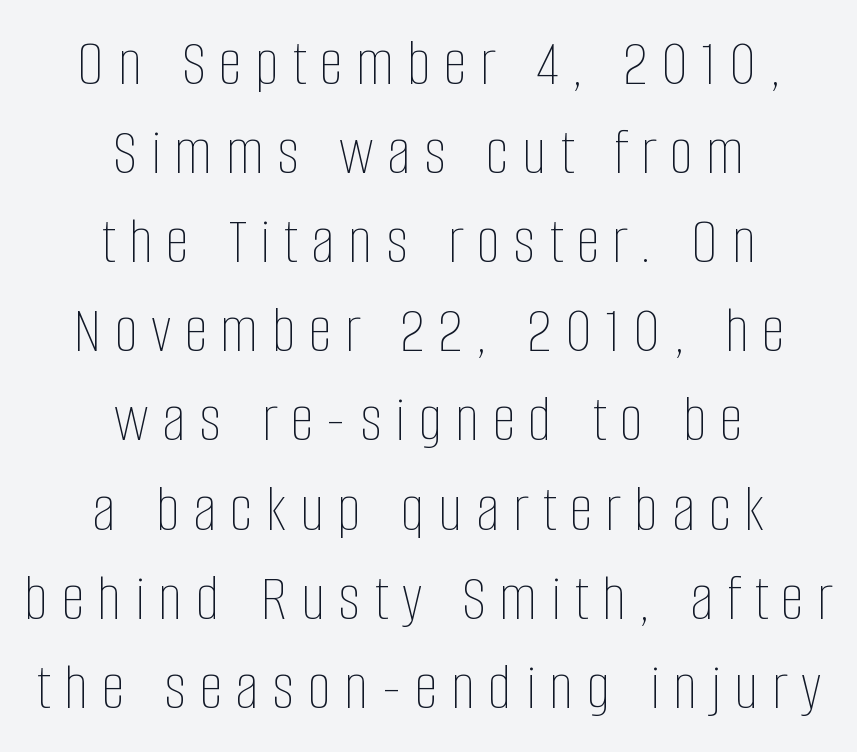
The image shows 67 px thin, condensed type, upright; set centered, normal line spacing (1.33x), unusually wide letter spacing (+0.2 em), not underlined; low stroke contrast and a large x-height.
